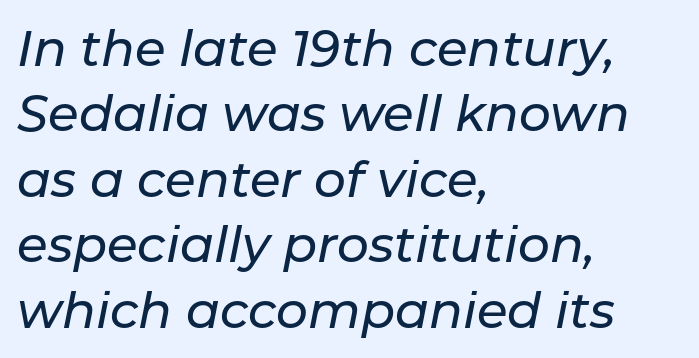
Q: Is the text italic (slanted)? A: Yes, it leans right by about 11 degrees.
Q: Is the text underlined? A: No.
Q: How is the paragraph aligned? A: Left-aligned.
Q: Is the spacing between letters normal or unusually wide? A: Normal.
Q: Is the spacing between lines tight, normal or loose? A: Normal.
Q: Width (condensed, normal, or wide)? A: Normal.
Q: Stroke contrast? A: Low.
Q: x-height? A: Medium.
Q: Monospaced? A: No.
